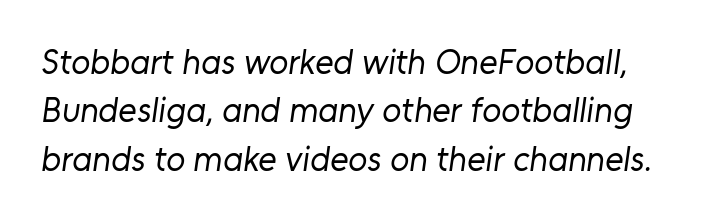
The image shows 35 px regular-weight sans-serif type; set normal line spacing (1.38x), normal letter spacing, not underlined; low stroke contrast and a medium x-height.
